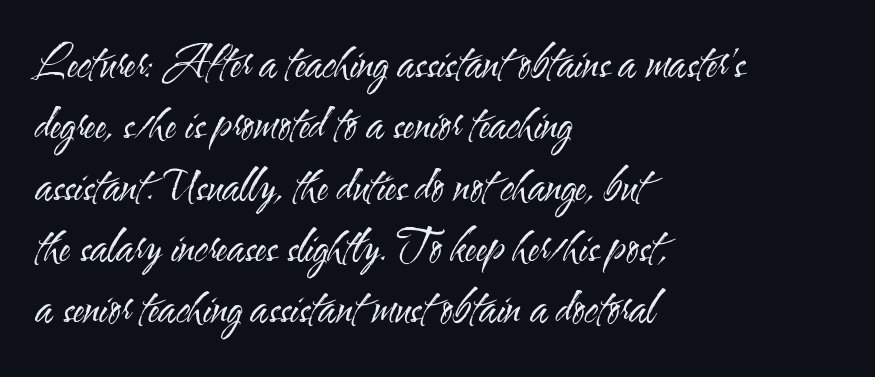
{"serif": "no", "bold": "no", "weight": "regular", "width": "condensed", "stroke_contrast": "medium", "x_height": "small", "monospaced": "no", "underline": "no", "align": "left", "line_spacing": "normal", "line_spacing_ratio": 1.46, "letter_spacing": "normal", "letter_spacing_em": 0.0, "glyph_px": 42}
